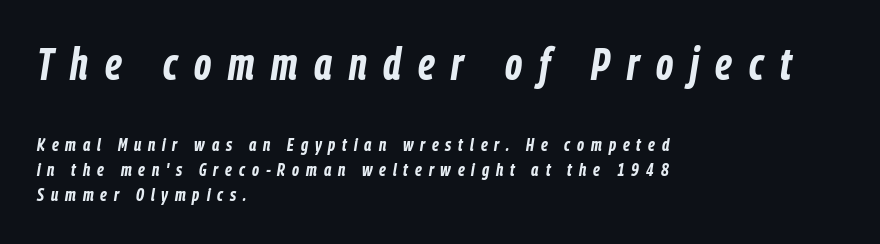
The space between consecutive lines is moderate. The type is letterspaced generously, with wide tracking. Each row of text sits above clean, open space. The lettering tilts uniformly, giving the passage an italic look.
